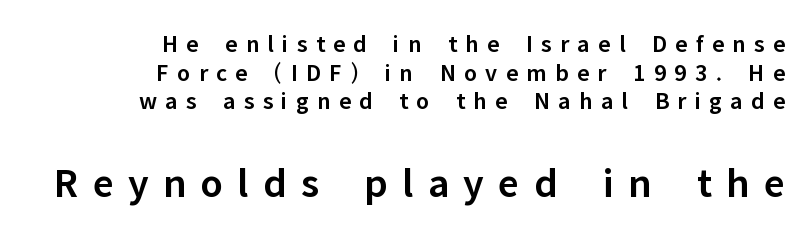
Vertical strokes here are truly vertical. Here the designer chose a conventional face with non-uniform glyph widths. Does the copy run flush right? Yes — the right margin is perfectly even. The lower block of text is set noticeably larger than the block above it.
